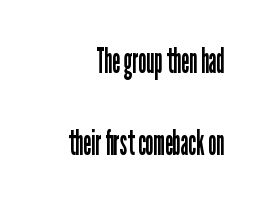
{"serif": "no", "italic": "no", "bold": "no", "weight": "regular", "width": "condensed", "stroke_contrast": "low", "x_height": "medium", "monospaced": "no", "underline": "no", "align": "right", "line_spacing": "loose", "line_spacing_ratio": 2.28, "letter_spacing": "normal", "letter_spacing_em": 0.0, "glyph_px": 36}
